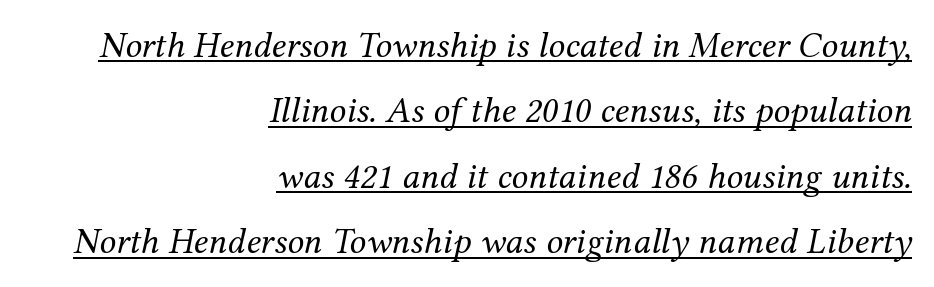
Q: Is the text bold? A: No.
Q: Is the text italic (slanted)? A: Yes, it leans right by about 12 degrees.
Q: Is the typeface a serif or a sans-serif typeface? A: Serif.
Q: Is the text underlined? A: Yes.
Q: How is the paragraph aligned? A: Right-aligned.
Q: Is the spacing between letters normal or unusually wide? A: Normal.
Q: Width (condensed, normal, or wide)? A: Normal.
Q: Stroke contrast? A: Medium.
Q: x-height? A: Medium.
Q: Monospaced? A: No.
